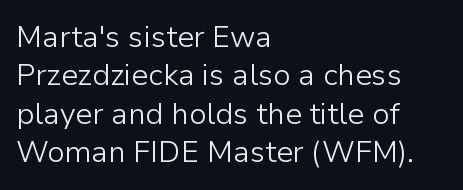
Glance below the letters and you will spot only blank space. Upright lettering throughout. Each letter's strokes conclude bluntly, with no projecting serifs. You could not count columns in this text — the font is proportionally spaced.
